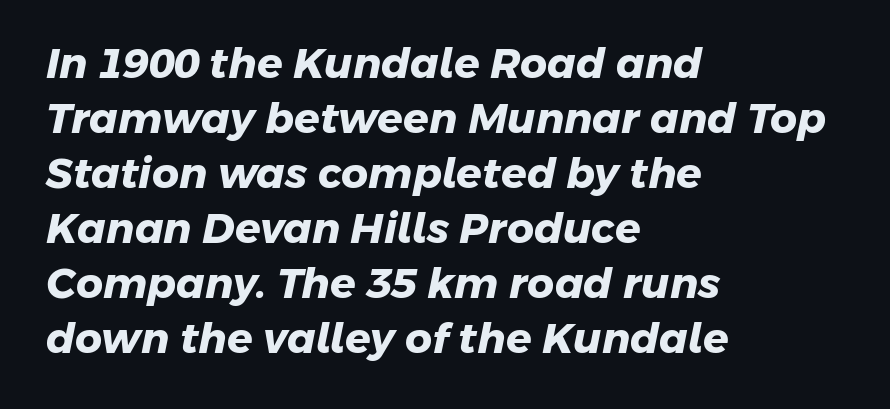
{"serif": "no", "bold": "yes", "weight": "heavy", "width": "normal", "stroke_contrast": "low", "x_height": "medium", "monospaced": "no", "underline": "no", "align": "left", "line_spacing": "normal", "line_spacing_ratio": 1.31, "letter_spacing": "normal", "letter_spacing_em": 0.0, "glyph_px": 42}
